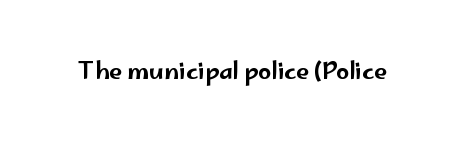
Each word holds together tightly as a unit, with standard inter-letter gaps. Posture: upright roman. The specimen omits any rule beneath the text block's lines.
